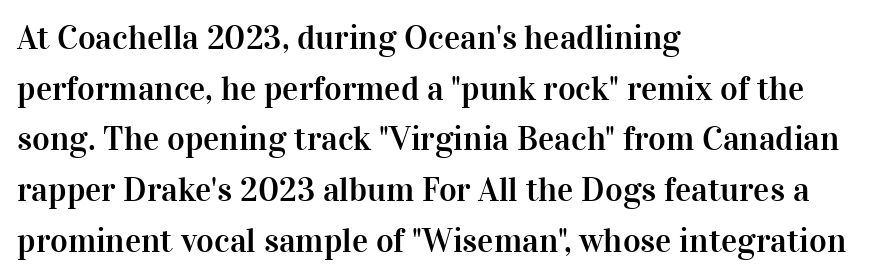
{"serif": "yes", "italic": "no", "width": "normal", "stroke_contrast": "high", "x_height": "medium", "monospaced": "no", "underline": "no", "align": "left", "line_spacing": "normal", "line_spacing_ratio": 1.49, "letter_spacing": "normal", "letter_spacing_em": 0.0, "glyph_px": 34}
